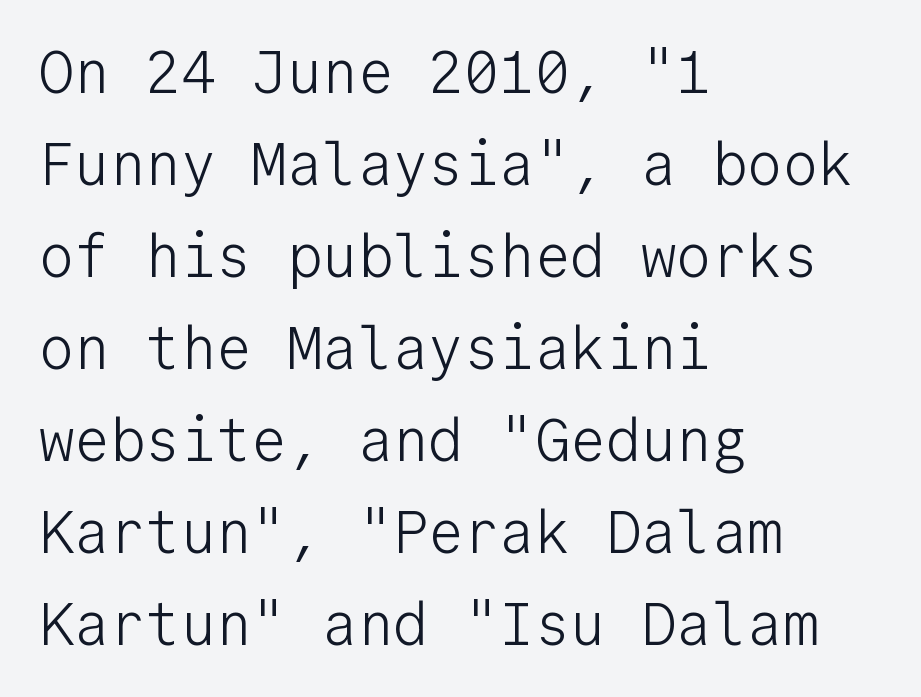
Q: Is the text bold? A: No.
Q: Is the text italic (slanted)? A: No, it is upright.
Q: Is the typeface a serif or a sans-serif typeface? A: Sans-serif.
Q: Is the text underlined? A: No.
Q: How is the paragraph aligned? A: Left-aligned.
Q: Is the spacing between letters normal or unusually wide? A: Normal.
Q: Is the spacing between lines tight, normal or loose? A: Normal.
Q: Width (condensed, normal, or wide)? A: Normal.
Q: Stroke contrast? A: Low.
Q: x-height? A: Medium.
Q: Monospaced? A: Yes.
